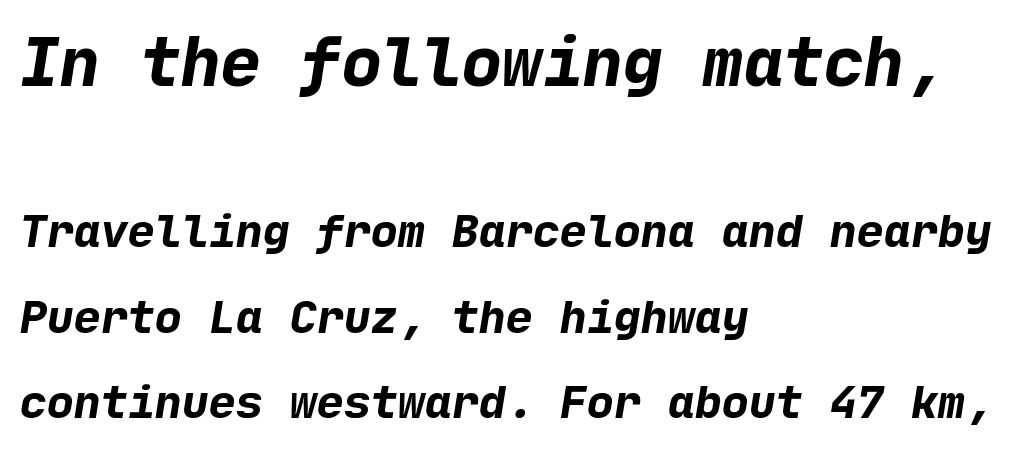
{"serif": "no", "bold": "yes", "weight": "bold", "width": "normal", "stroke_contrast": "low", "x_height": "medium", "underline": "no", "align": "left", "line_spacing": "loose", "line_spacing_ratio": 1.91, "letter_spacing": "normal", "letter_spacing_em": 0.0, "larger_block": "first", "size_ratio": 1.49, "glyph_px": 67}
